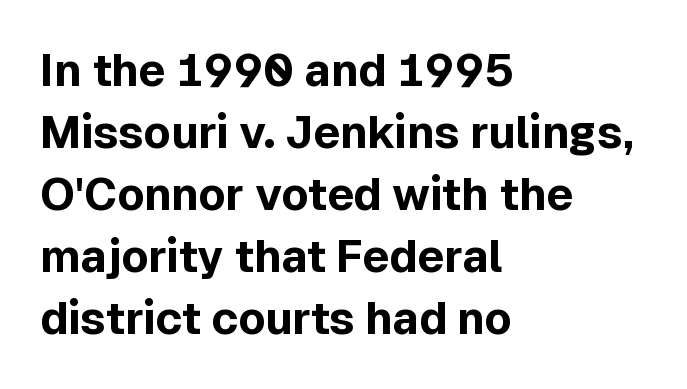
Q: Is the text bold? A: Yes.
Q: Is the text italic (slanted)? A: No, it is upright.
Q: Is the typeface a serif or a sans-serif typeface? A: Sans-serif.
Q: Is the text underlined? A: No.
Q: How is the paragraph aligned? A: Left-aligned.
Q: Is the spacing between letters normal or unusually wide? A: Normal.
Q: Is the spacing between lines tight, normal or loose? A: Normal.
Q: Width (condensed, normal, or wide)? A: Normal.
Q: x-height? A: Medium.
Q: Monospaced? A: No.
